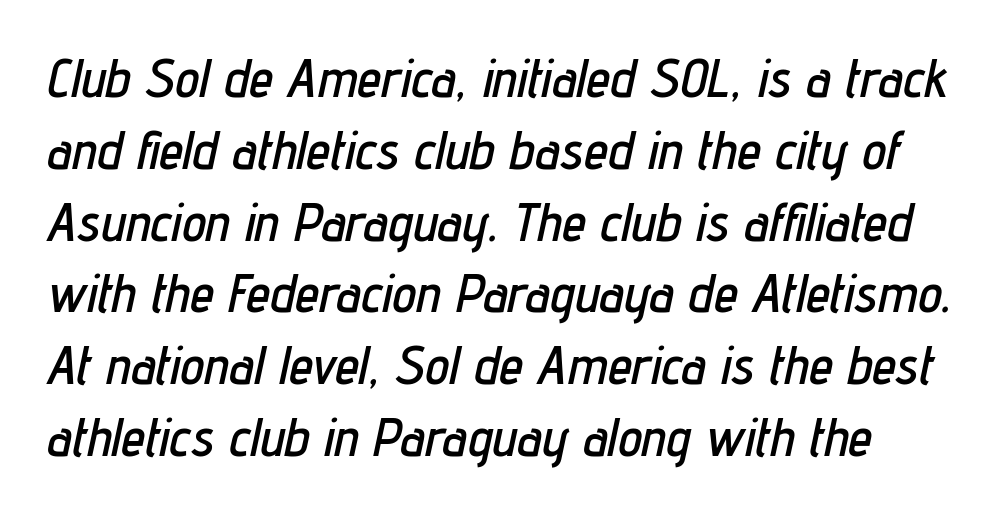
Students, observe: this is what conventionally led text looks like. Varying glyph widths throughout — classic text-font behaviour. Tracking value appears to be zero — textbook default spacing. Decoration check: the copy has no underline. The compositor pushed each line to the left boundary. Emphasis-style slanted type is in use.
